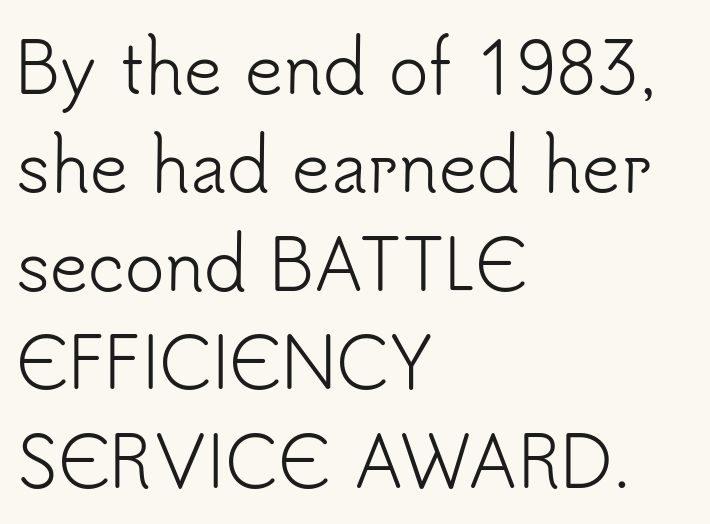
Q: Is the text bold? A: No.
Q: Is the text italic (slanted)? A: No, it is upright.
Q: Is the typeface a serif or a sans-serif typeface? A: Sans-serif.
Q: Is the text underlined? A: No.
Q: How is the paragraph aligned? A: Left-aligned.
Q: Is the spacing between letters normal or unusually wide? A: Normal.
Q: Is the spacing between lines tight, normal or loose? A: Normal.
Q: Width (condensed, normal, or wide)? A: Normal.
Q: Stroke contrast? A: Low.
Q: x-height? A: Small.
Q: Monospaced? A: No.
